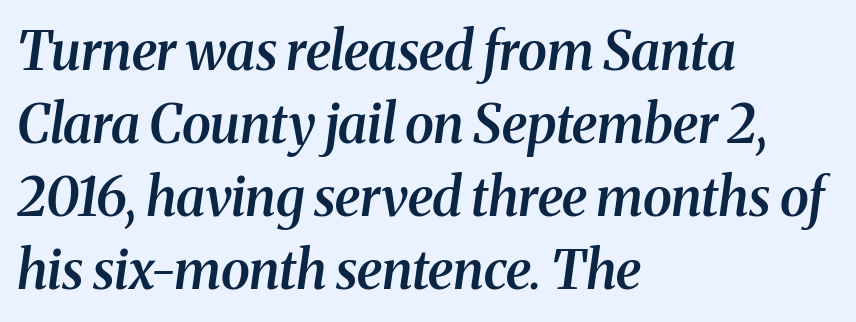
The image shows 53 px semibold serif type, italic (leaning right); set left-aligned, normal line spacing (1.38x), normal letter spacing, not underlined; medium stroke contrast and a medium x-height.
